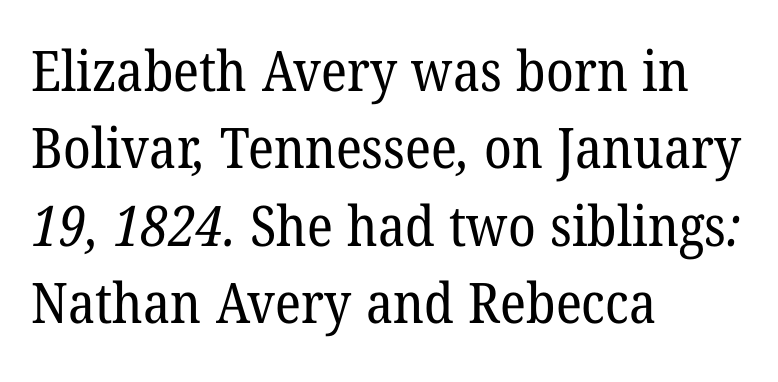
The image shows 56 px regular-weight serif type; set left-aligned, normal line spacing (1.38x), normal letter spacing, not underlined; low stroke contrast and a medium x-height.
